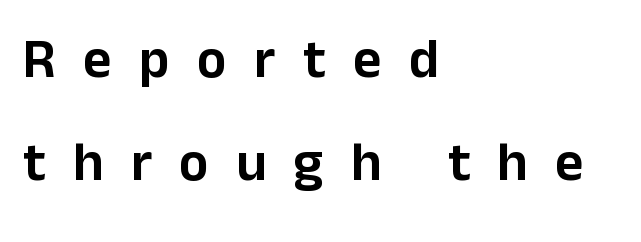
The rendering uses natural spacing where letterforms have individual widths. In terms of letterform style, serifs are entirely absent. The rendering inserts visible extra space after every character. Nope, not italic — everything's standing straight. Just letters on the line, the space beneath them empty.
